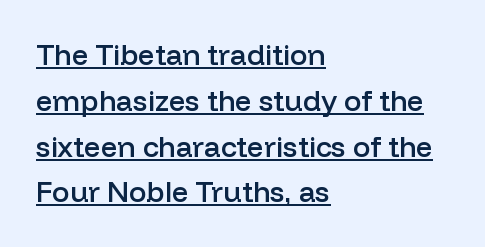
The image shows 29 px semibold sans-serif type, upright; set left-aligned, normal line spacing (1.58x), normal letter spacing, underlined; low stroke contrast and a medium x-height.
